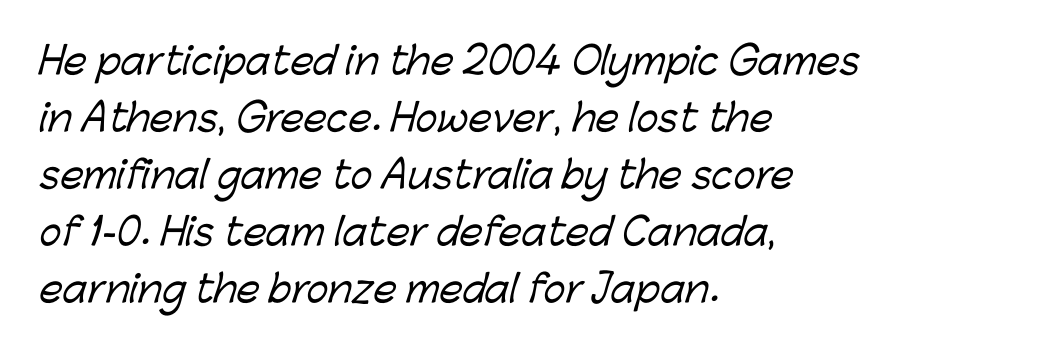
{"serif": "no", "width": "normal", "stroke_contrast": "low", "x_height": "medium", "monospaced": "no", "underline": "no", "align": "left", "line_spacing": "normal", "line_spacing_ratio": 1.54, "letter_spacing": "normal", "letter_spacing_em": 0.0, "glyph_px": 37}
